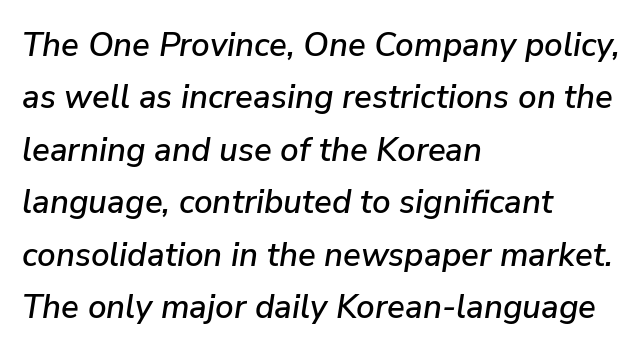
The image shows 33 px text type, italic (leaning right); set left-aligned, normal line spacing (1.59x), normal letter spacing, not underlined; low stroke contrast and a medium x-height.
